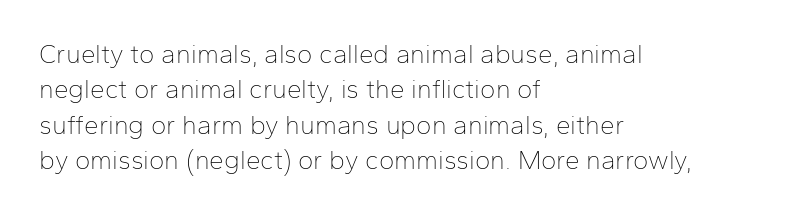
Q: Is the text bold? A: No.
Q: Is the text italic (slanted)? A: No, it is upright.
Q: Is the text underlined? A: No.
Q: How is the paragraph aligned? A: Left-aligned.
Q: Is the spacing between letters normal or unusually wide? A: Normal.
Q: Is the spacing between lines tight, normal or loose? A: Normal.
